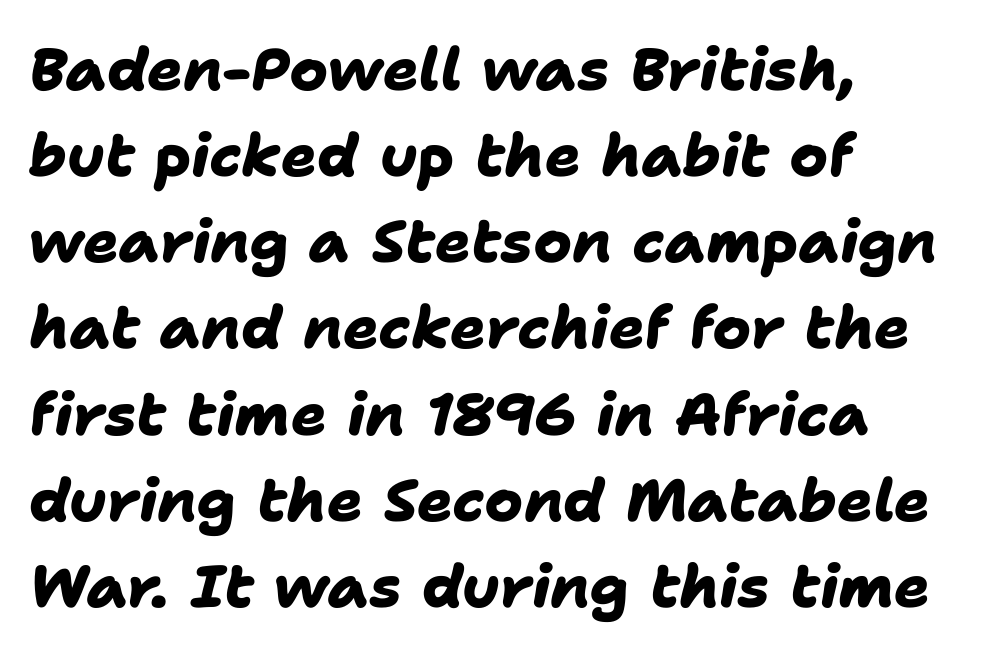
The image shows 59 px heavy sans-serif type; set left-aligned, normal line spacing (1.46x), normal letter spacing, not underlined; low stroke contrast and a medium x-height.
